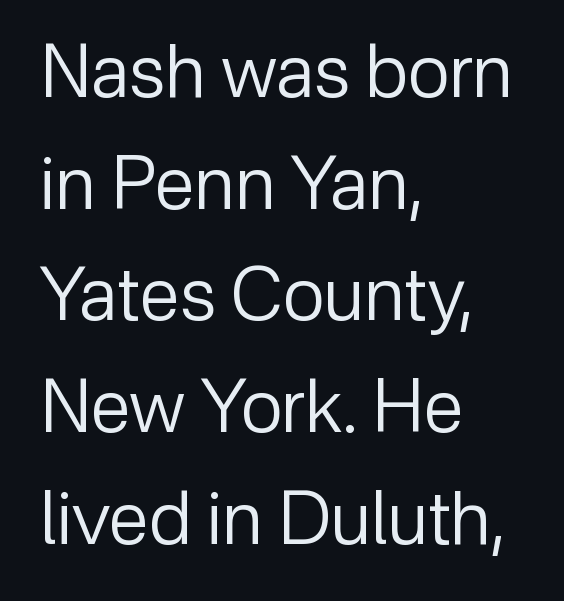
{"serif": "no", "italic": "no", "bold": "no", "weight": "regular", "width": "normal", "stroke_contrast": "low", "x_height": "medium", "monospaced": "no", "underline": "no", "align": "left", "line_spacing": "normal", "line_spacing_ratio": 1.53, "letter_spacing": "normal", "letter_spacing_em": 0.0, "glyph_px": 73}
